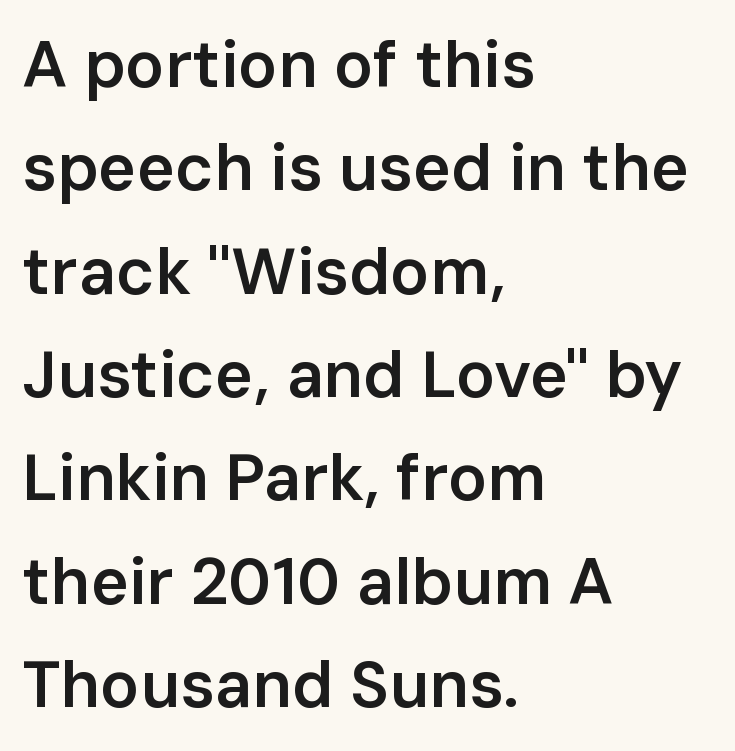
The image shows 65 px semibold sans-serif type, upright; set left-aligned, normal line spacing (1.59x), normal letter spacing, not underlined; low stroke contrast and a medium x-height.
